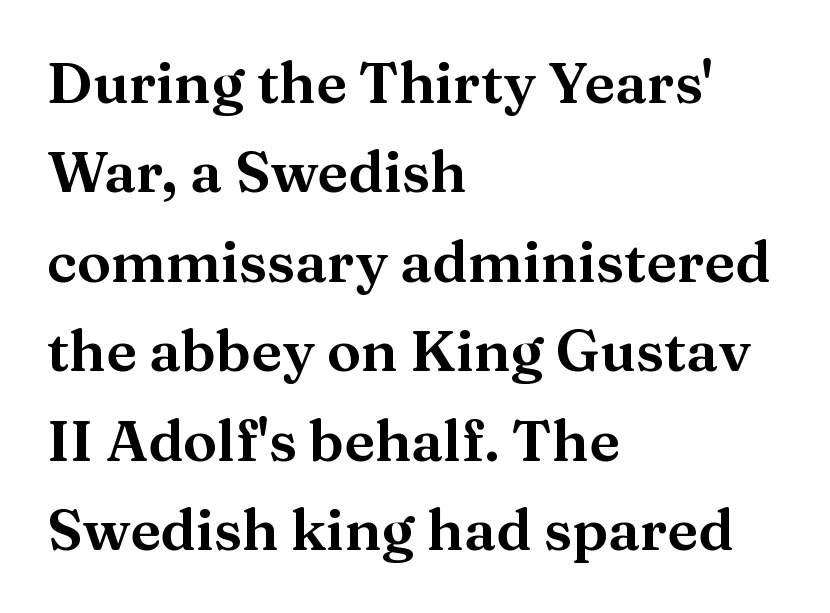
Q: Is the text italic (slanted)? A: No, it is upright.
Q: Is the typeface a serif or a sans-serif typeface? A: Serif.
Q: Is the text underlined? A: No.
Q: How is the paragraph aligned? A: Left-aligned.
Q: Is the spacing between letters normal or unusually wide? A: Normal.
Q: Is the spacing between lines tight, normal or loose? A: Normal.
Q: Width (condensed, normal, or wide)? A: Wide.
Q: Stroke contrast? A: Medium.
Q: x-height? A: Medium.
Q: Monospaced? A: No.
